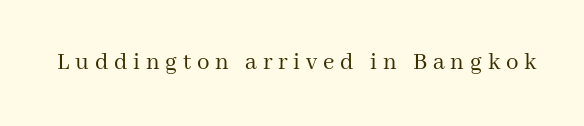
Q: Is the text bold? A: No.
Q: Is the text italic (slanted)? A: No, it is upright.
Q: Is the text underlined? A: No.
Q: Is the spacing between letters normal or unusually wide? A: Unusually wide.
